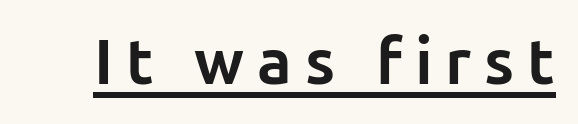
{"serif": "no", "italic": "no", "bold": "yes", "weight": "bold", "width": "normal", "stroke_contrast": "low", "x_height": "medium", "monospaced": "no", "underline": "yes", "letter_spacing": "wide", "letter_spacing_em": 0.2, "glyph_px": 64}
